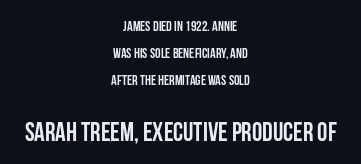
{"italic": "no", "bold": "yes", "underline": "no", "align": "center", "line_spacing": "loose", "line_spacing_ratio": 1.92, "letter_spacing": "normal", "letter_spacing_em": 0.0, "larger_block": "second", "size_ratio": 1.86, "glyph_px": 26}
